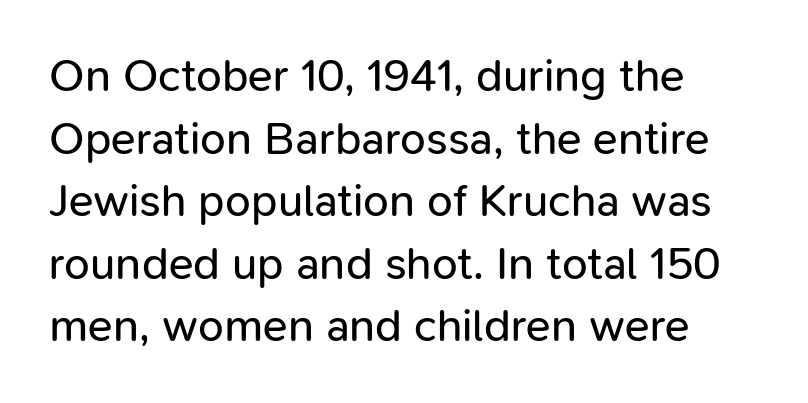
Q: Is the text bold? A: No.
Q: Is the text italic (slanted)? A: No, it is upright.
Q: Is the typeface a serif or a sans-serif typeface? A: Sans-serif.
Q: Is the text underlined? A: No.
Q: How is the paragraph aligned? A: Left-aligned.
Q: Is the spacing between letters normal or unusually wide? A: Normal.
Q: Is the spacing between lines tight, normal or loose? A: Normal.
Q: Width (condensed, normal, or wide)? A: Normal.
Q: Stroke contrast? A: Low.
Q: x-height? A: Medium.
Q: Monospaced? A: No.
